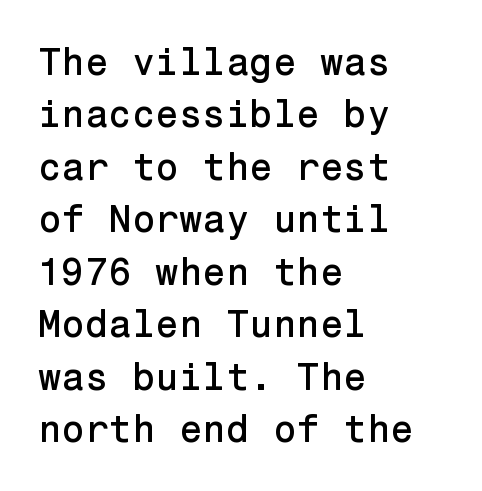
Q: Is the text italic (slanted)? A: No, it is upright.
Q: Is the typeface a serif or a sans-serif typeface? A: Sans-serif.
Q: Is the text underlined? A: No.
Q: How is the paragraph aligned? A: Left-aligned.
Q: Is the spacing between letters normal or unusually wide? A: Normal.
Q: Is the spacing between lines tight, normal or loose? A: Normal.
Q: Width (condensed, normal, or wide)? A: Normal.
Q: Stroke contrast? A: Low.
Q: x-height? A: Medium.
